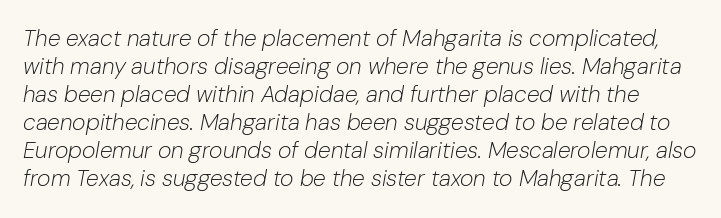
Q: Is the text bold? A: No.
Q: Is the text italic (slanted)? A: Yes, it leans right by about 10 degrees.
Q: Is the text underlined? A: No.
Q: Is the spacing between letters normal or unusually wide? A: Normal.
